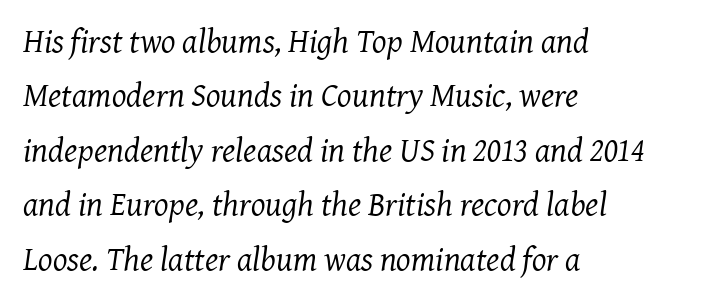
The image shows 34 px regular-weight serif type, italic (leaning right); set left-aligned, normal line spacing (1.6x), normal letter spacing, not underlined; medium stroke contrast and a medium x-height.
